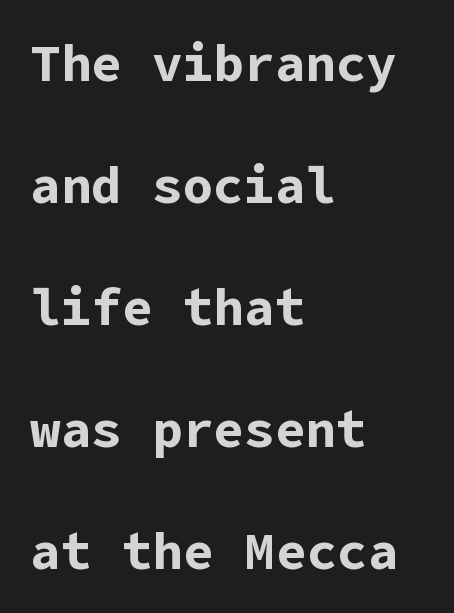
Q: Is the text bold? A: Yes.
Q: Is the text italic (slanted)? A: No, it is upright.
Q: Is the typeface a serif or a sans-serif typeface? A: Sans-serif.
Q: Is the text underlined? A: No.
Q: How is the paragraph aligned? A: Left-aligned.
Q: Is the spacing between letters normal or unusually wide? A: Normal.
Q: Is the spacing between lines tight, normal or loose? A: Loose.
Q: Width (condensed, normal, or wide)? A: Normal.
Q: Stroke contrast? A: Low.
Q: x-height? A: Medium.
